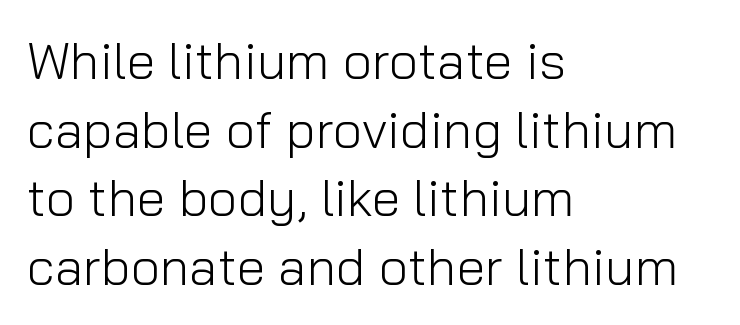
Q: Is the text bold? A: No.
Q: Is the text italic (slanted)? A: No, it is upright.
Q: Is the typeface a serif or a sans-serif typeface? A: Sans-serif.
Q: Is the text underlined? A: No.
Q: How is the paragraph aligned? A: Left-aligned.
Q: Is the spacing between letters normal or unusually wide? A: Normal.
Q: Is the spacing between lines tight, normal or loose? A: Normal.
Q: Width (condensed, normal, or wide)? A: Normal.
Q: Stroke contrast? A: Low.
Q: x-height? A: Medium.
Q: Monospaced? A: No.
